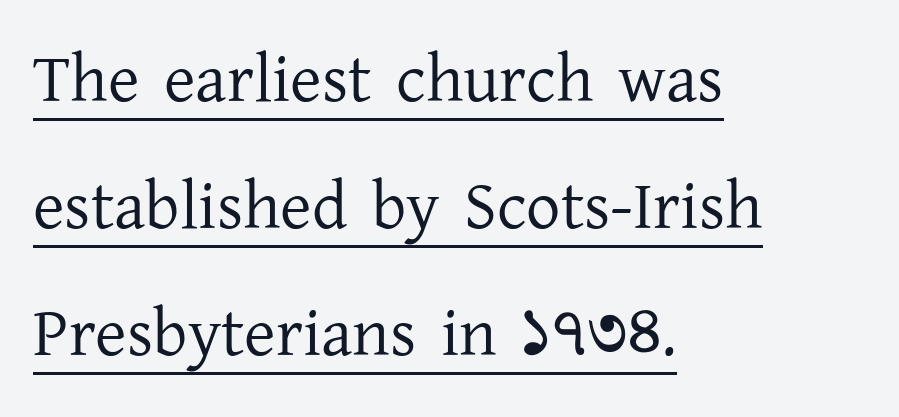
Q: Is the text bold? A: No.
Q: Is the text italic (slanted)? A: No, it is upright.
Q: Is the typeface a serif or a sans-serif typeface? A: Serif.
Q: Is the text underlined? A: Yes.
Q: How is the paragraph aligned? A: Left-aligned.
Q: Is the spacing between letters normal or unusually wide? A: Normal.
Q: Width (condensed, normal, or wide)? A: Normal.
Q: Stroke contrast? A: Low.
Q: x-height? A: Medium.
Q: Monospaced? A: No.
